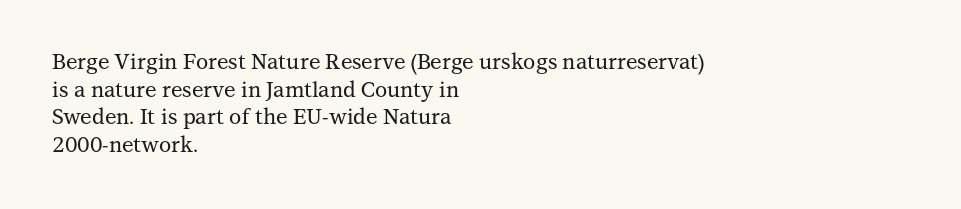
Line starts are locked; line ends wander. Leading matches the norm, producing a regular column. Characters remain perfectly vertical along every line. The area under the type is left untouched. Caption: standard tracking, unaltered.
